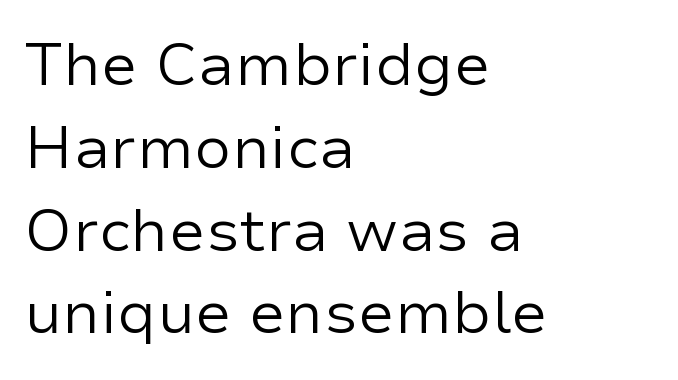
Note the varied advance widths — an 'i' is clearly narrower than an 'm'. Stems here are at most as thick as an everyday book face. The line texture is even and compact thanks to regular tracking. Compared with a centered layout, this one pins lines to the left instead. The passage shown is typeset with a sans-serif family.
